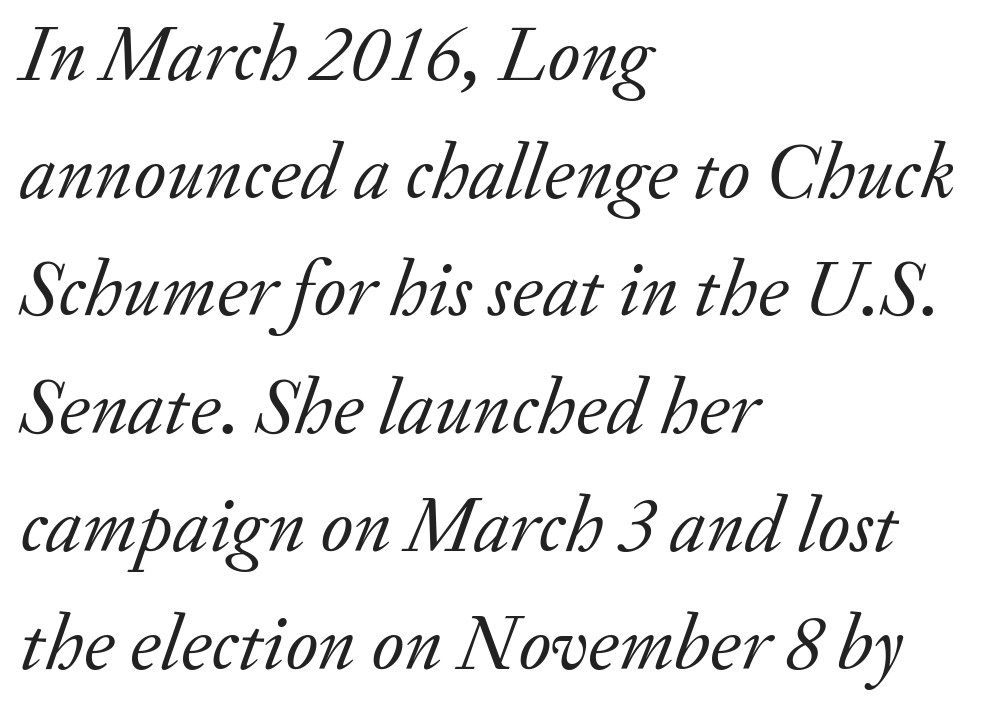
Q: Is the text bold? A: No.
Q: Is the text italic (slanted)? A: Yes, it leans right by about 20 degrees.
Q: Is the typeface a serif or a sans-serif typeface? A: Serif.
Q: Is the text underlined? A: No.
Q: How is the paragraph aligned? A: Left-aligned.
Q: Is the spacing between letters normal or unusually wide? A: Normal.
Q: Is the spacing between lines tight, normal or loose? A: Normal.
Q: Width (condensed, normal, or wide)? A: Normal.
Q: Stroke contrast? A: Low.
Q: x-height? A: Small.
Q: Monospaced? A: No.
